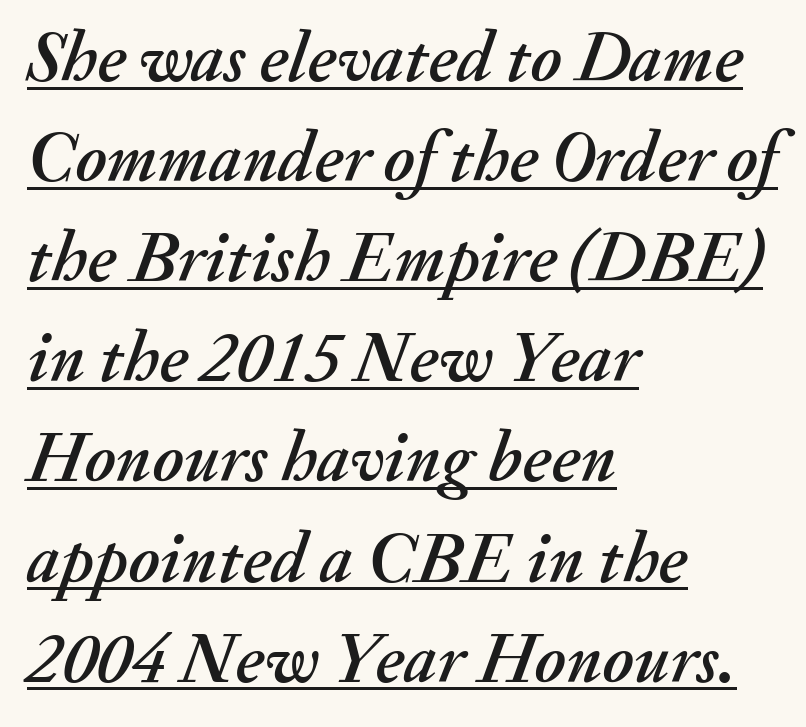
Q: Is the text italic (slanted)? A: Yes, it leans right by about 20 degrees.
Q: Is the text underlined? A: Yes.
Q: How is the paragraph aligned? A: Left-aligned.
Q: Is the spacing between letters normal or unusually wide? A: Normal.
Q: Is the spacing between lines tight, normal or loose? A: Normal.
Q: Width (condensed, normal, or wide)? A: Normal.
Q: Stroke contrast? A: Medium.
Q: x-height? A: Small.
Q: Monospaced? A: No.
